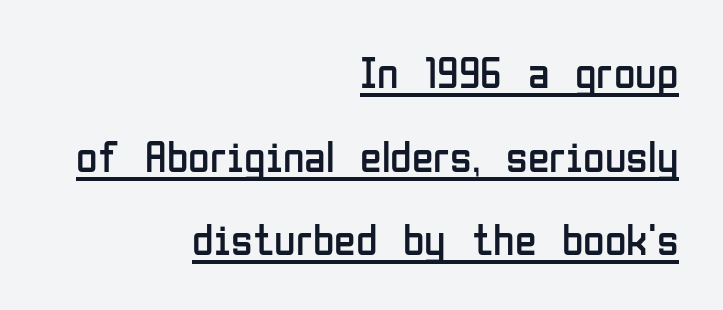
{"serif": "no", "italic": "no", "bold": "no", "weight": "regular", "width": "condensed", "stroke_contrast": "low", "x_height": "medium", "monospaced": "no", "underline": "yes", "align": "right", "line_spacing": "loose", "line_spacing_ratio": 1.9, "letter_spacing": "normal", "letter_spacing_em": 0.0, "glyph_px": 44}
